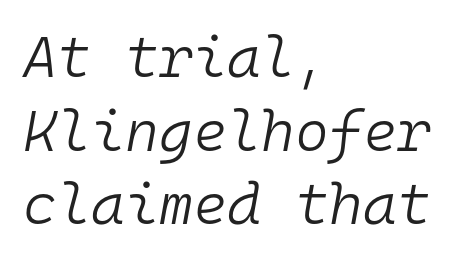
Students, note that the glyphs here touch the page at normal intervals. The typography opts for an oblique posture over an upright one. Any mark beneath the type? The region is blank. Is the block centered? No — it sits flush against the left margin. Fixed-width glyphs throughout — classic coding-font behaviour.
